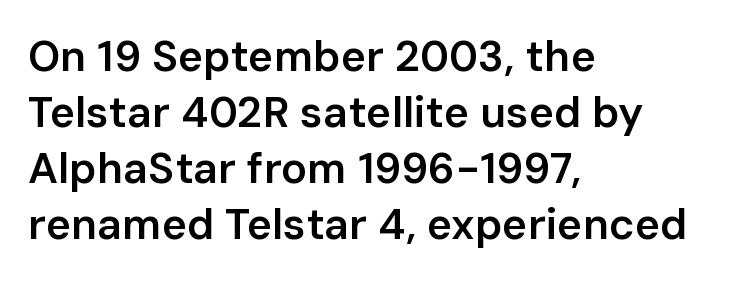
{"serif": "no", "italic": "no", "bold": "semi", "weight": "semibold", "width": "normal", "stroke_contrast": "low", "x_height": "medium", "monospaced": "no", "underline": "no", "align": "left", "line_spacing": "normal", "line_spacing_ratio": 1.3, "letter_spacing": "normal", "letter_spacing_em": 0.0, "glyph_px": 43}
